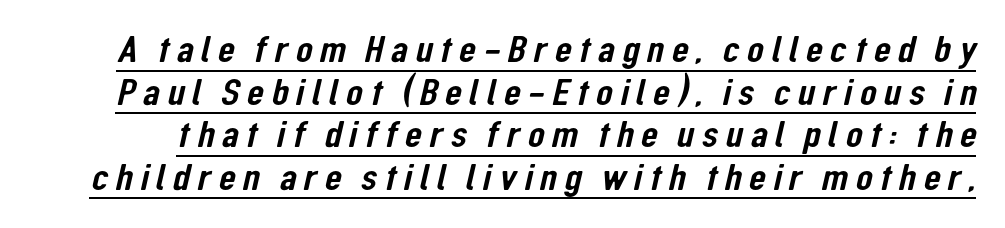
{"serif": "no", "width": "condensed", "stroke_contrast": "low", "x_height": "medium", "monospaced": "no", "underline": "yes", "line_spacing": "tight", "line_spacing_ratio": 1.09, "glyph_px": 39}
